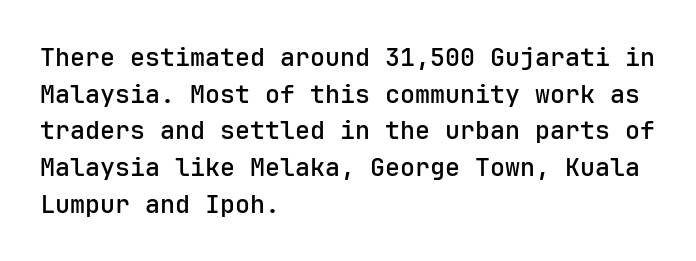
Q: Is the text bold? A: Semi-bold.
Q: Is the text italic (slanted)? A: No, it is upright.
Q: Is the text underlined? A: No.
Q: How is the paragraph aligned? A: Left-aligned.
Q: Is the spacing between letters normal or unusually wide? A: Normal.
Q: Is the spacing between lines tight, normal or loose? A: Normal.
